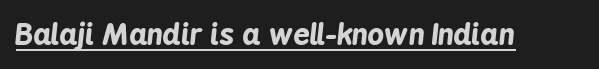
Q: Is the text bold? A: Yes.
Q: Is the text italic (slanted)? A: Yes, it leans right by about 6 degrees.
Q: Is the text underlined? A: Yes.
Q: Is the spacing between letters normal or unusually wide? A: Normal.
Q: Width (condensed, normal, or wide)? A: Condensed.
Q: Stroke contrast? A: Low.
Q: x-height? A: Medium.
Q: Monospaced? A: No.
